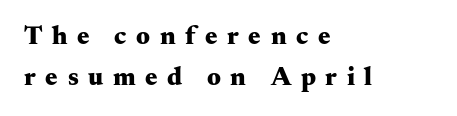
{"italic": "no", "bold": "yes", "underline": "no", "align": "left", "line_spacing": "normal", "line_spacing_ratio": 1.57, "letter_spacing": "wide", "letter_spacing_em": 0.37, "glyph_px": 26}
